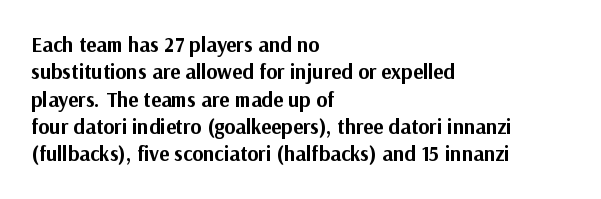
The image shows 21 px bold type, upright; set left-aligned, normal line spacing (1.3x), normal letter spacing, not underlined.
